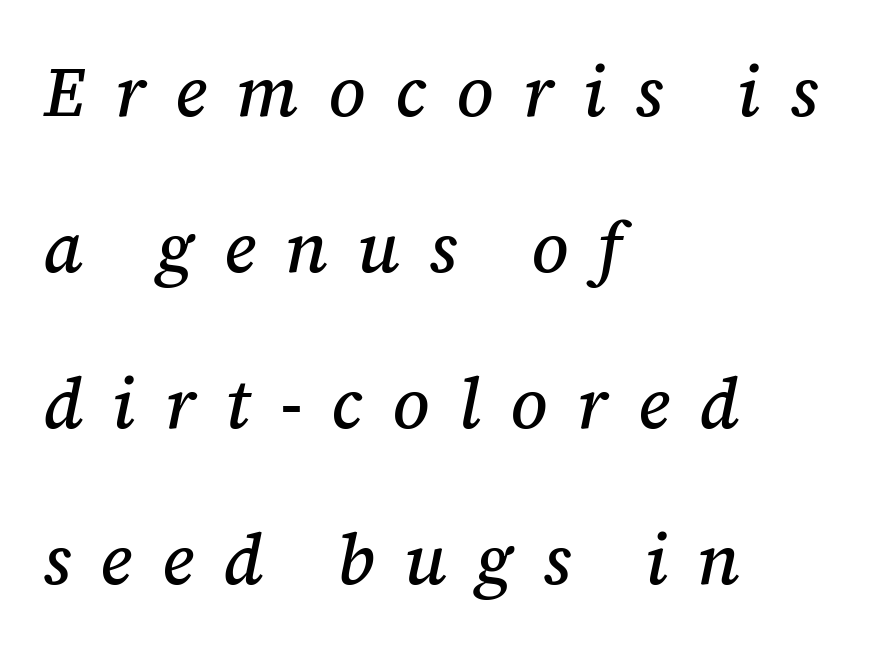
The image shows 70 px serif type, italic (leaning right); set left-aligned, loose line spacing (2.23x), unusually wide letter spacing (+0.42 em), not underlined; medium stroke contrast and a medium x-height.
